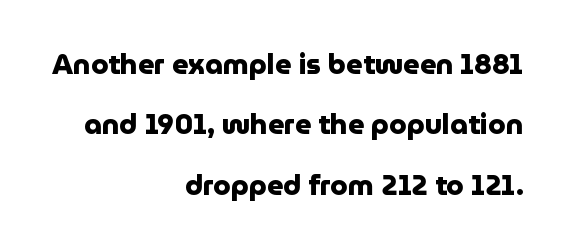
{"serif": "no", "italic": "no", "bold": "yes", "weight": "heavy", "width": "normal", "stroke_contrast": "low", "x_height": "medium", "monospaced": "no", "underline": "no", "align": "right", "line_spacing": "loose", "line_spacing_ratio": 2.16, "letter_spacing": "normal", "letter_spacing_em": 0.0, "glyph_px": 28}
